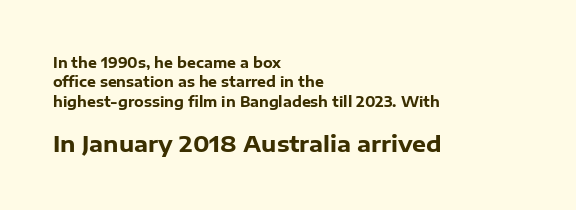
Q: Is the text bold? A: Yes.
Q: Is the text italic (slanted)? A: No, it is upright.
Q: Is the text underlined? A: No.
Q: How is the paragraph aligned? A: Left-aligned.
Q: Is the spacing between letters normal or unusually wide? A: Normal.
Q: Is the spacing between lines tight, normal or loose? A: Normal.
Q: Which block of text is set in a larger size, the first (top) or the second (bottom)? A: The second (bottom) one.
